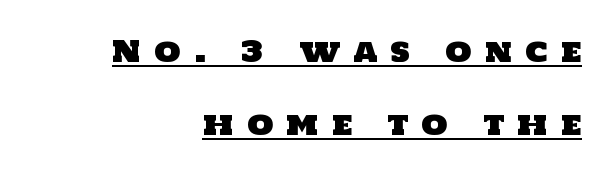
{"serif": "no", "width": "normal", "stroke_contrast": "low", "x_height": "large", "monospaced": "no", "underline": "yes", "align": "right", "line_spacing": "loose", "line_spacing_ratio": 2.45, "letter_spacing": "wide", "letter_spacing_em": 0.43, "glyph_px": 30}
